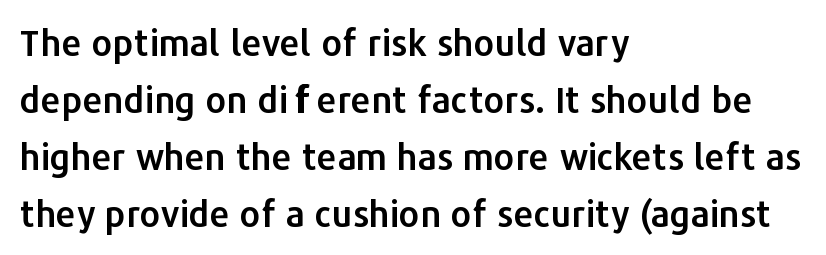
This sample keeps an unexceptional amount of space between lines. In terms of posture, this sample is upright. Tracking here is standard; glyphs follow each other at the usual distance. Short and long lines alike share a common starting point at left. These lines are composed in type without serifs. Character widths vary here, with narrow letters taking less room than wide ones.
